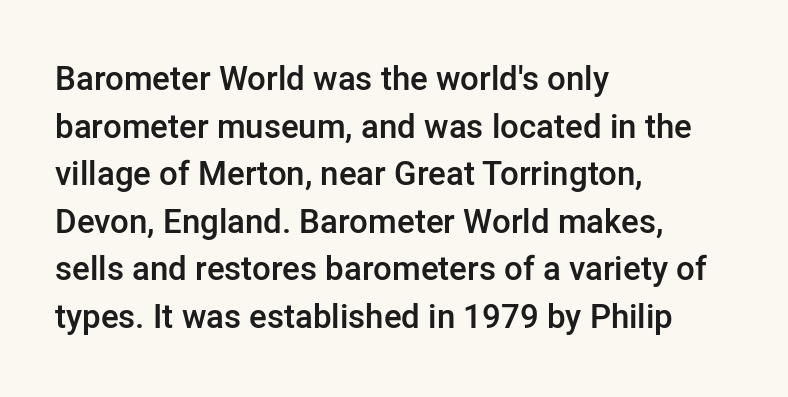
A sans-serif font was chosen for this passage. A semibold gives these letters moderate extra thickness, short of bold. Compared with typical body copy, the letter spacing here is the same. Students, observe: this is what conventionally led text looks like. The specimen reads as upright at a glance.
